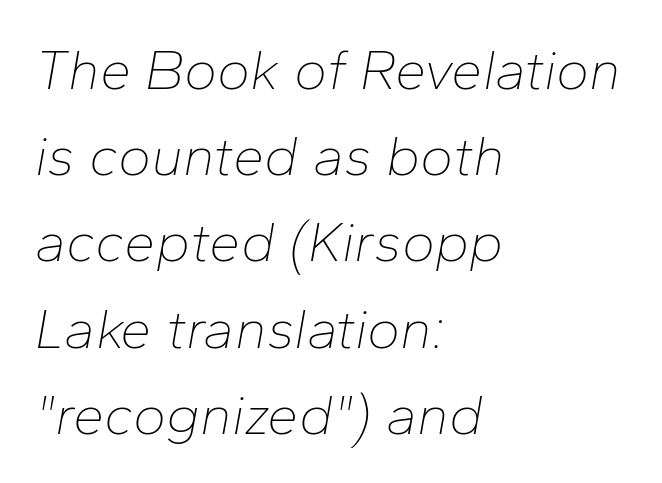
Q: Is the text bold? A: No.
Q: Is the text italic (slanted)? A: Yes, it leans right by about 10 degrees.
Q: Is the text underlined? A: No.
Q: How is the paragraph aligned? A: Left-aligned.
Q: Is the spacing between letters normal or unusually wide? A: Normal.
Q: Is the spacing between lines tight, normal or loose? A: Normal.
Q: Width (condensed, normal, or wide)? A: Normal.
Q: Stroke contrast? A: Low.
Q: x-height? A: Medium.
Q: Monospaced? A: No.
